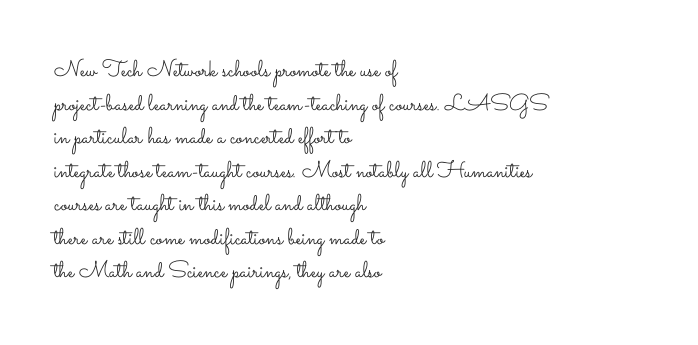
What stands out about the letter spacing? Nothing — it is the standard amount. Type without underlining. Is there much room between lines? A standard amount, neither cramped nor airy.
